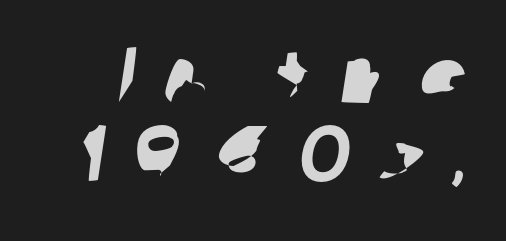
The words here are not underlined. The passage shown is typed in a proportional face where columns would drift. Nope, no serifs anywhere on these letters. Caption: expanded tracking, letters set apart.
